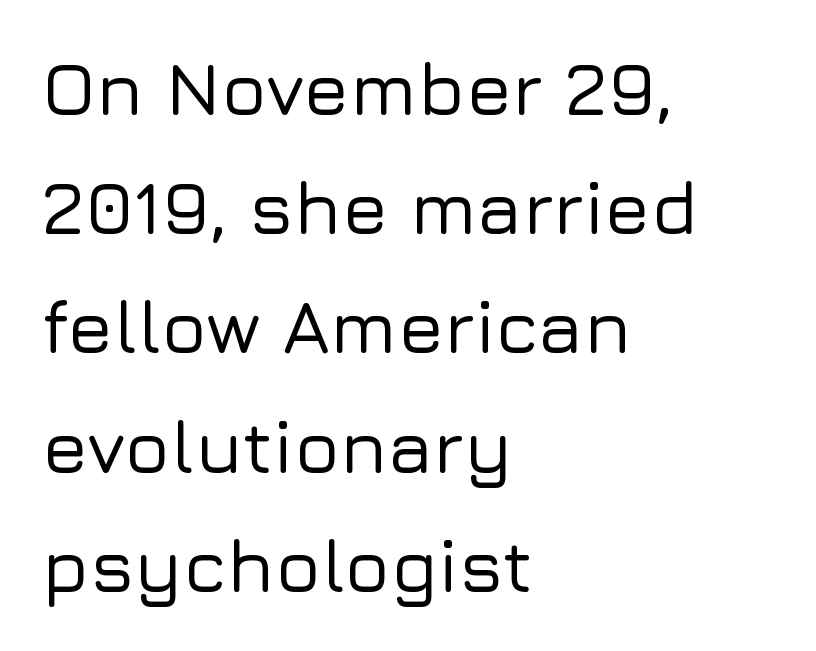
{"serif": "no", "italic": "no", "width": "normal", "stroke_contrast": "low", "x_height": "medium", "monospaced": "no", "underline": "no", "align": "left", "line_spacing": "normal", "line_spacing_ratio": 1.59, "letter_spacing": "normal", "letter_spacing_em": 0.0, "glyph_px": 75}
